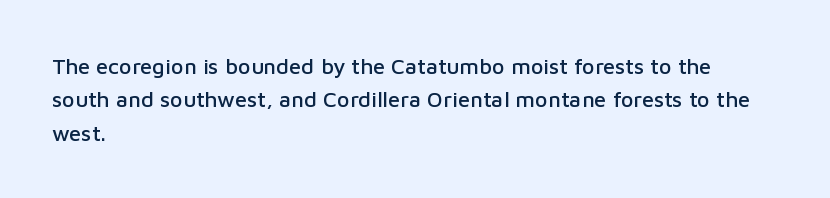
Regarding leading, the lines here are spaced in the standard way. The typography opts for an upright posture over an oblique one. Caption: multi-line text, flush left, ragged right. Nothing unusual about the tracking: characters are spaced as the font intends.
